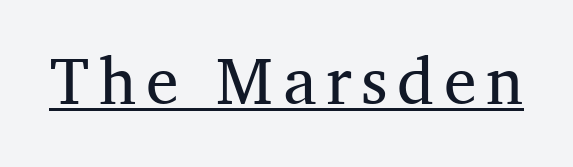
{"serif": "yes", "italic": "no", "bold": "no", "weight": "regular", "width": "normal", "stroke_contrast": "medium", "x_height": "medium", "monospaced": "no", "underline": "yes", "glyph_px": 65}
